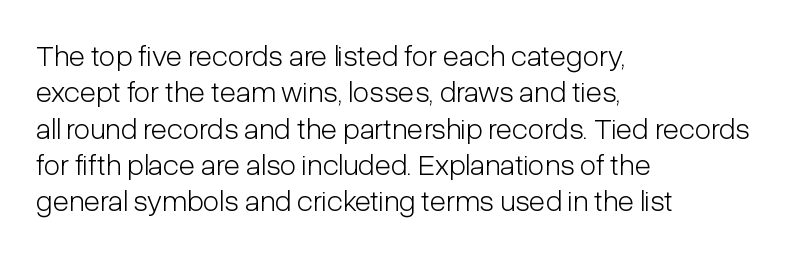
The image shows 30 px light, condensed sans-serif type, upright; set left-aligned, line spacing 1.21x, normal letter spacing, not underlined; low stroke contrast and a medium x-height.
